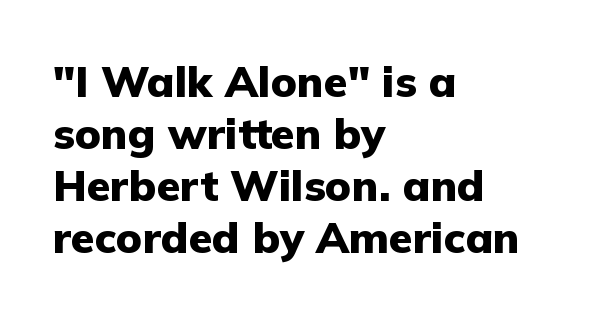
Q: Is the text bold? A: Yes.
Q: Is the text italic (slanted)? A: No, it is upright.
Q: Is the typeface a serif or a sans-serif typeface? A: Sans-serif.
Q: Is the text underlined? A: No.
Q: How is the paragraph aligned? A: Left-aligned.
Q: Is the spacing between letters normal or unusually wide? A: Normal.
Q: Width (condensed, normal, or wide)? A: Normal.
Q: Stroke contrast? A: Low.
Q: x-height? A: Medium.
Q: Monospaced? A: No.
